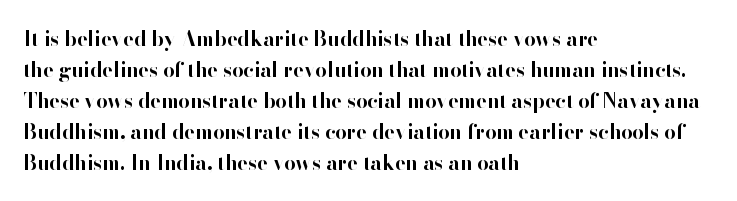
{"italic": "no", "bold": "yes", "underline": "no", "align": "left", "line_spacing": "normal", "line_spacing_ratio": 1.55, "letter_spacing": "normal", "letter_spacing_em": 0.0, "glyph_px": 20}
